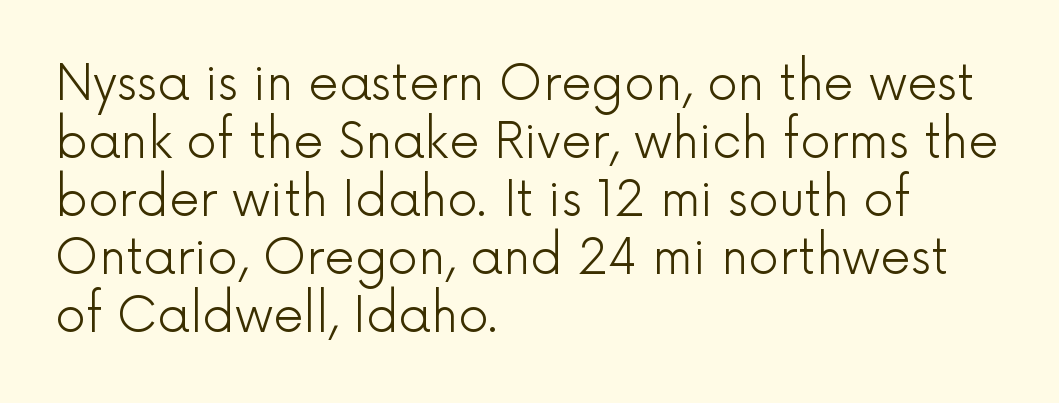
The lines in this sample share a left origin and differ only in where they stop. Does the type have serifs? No, each stem ends abruptly. The passage shown is not underscored anywhere. Is there any slant? The stems are plumb.
